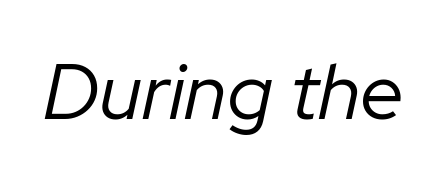
The specimen omits any rule beneath the text block's lines. Yep, that's italic — everything's leaning. A typesetter would call this proportional, since set widths differ per character. Nothing unusual about the tracking: characters are spaced as the font intends. The font is comparable to plain body text, perhaps lighter.
